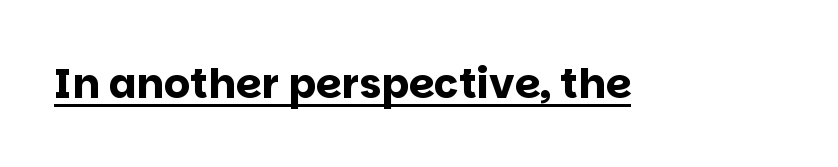
{"serif": "no", "italic": "no", "bold": "yes", "weight": "bold", "width": "normal", "stroke_contrast": "low", "x_height": "large", "monospaced": "no", "underline": "yes", "letter_spacing": "normal", "letter_spacing_em": 0.0, "glyph_px": 41}
